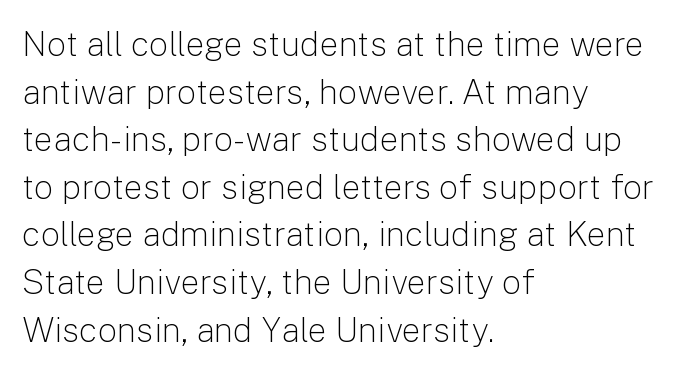
{"serif": "no", "italic": "no", "bold": "no", "weight": "light", "width": "normal", "stroke_contrast": "low", "x_height": "medium", "monospaced": "no", "underline": "no", "align": "left", "line_spacing": "normal", "line_spacing_ratio": 1.4, "letter_spacing": "normal", "letter_spacing_em": 0.0, "glyph_px": 34}
